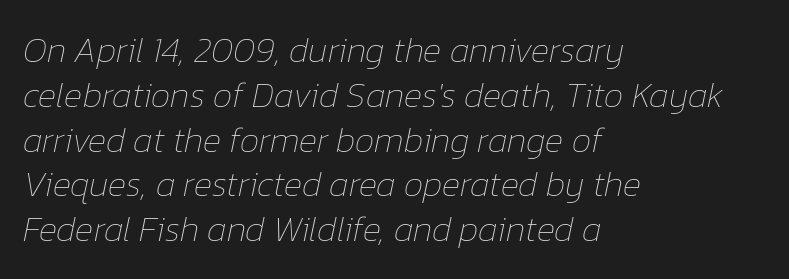
Q: Is the text bold? A: No.
Q: Is the text italic (slanted)? A: Yes, it leans right by about 12 degrees.
Q: Is the text underlined? A: No.
Q: How is the paragraph aligned? A: Left-aligned.
Q: Is the spacing between letters normal or unusually wide? A: Normal.
Q: Is the spacing between lines tight, normal or loose? A: Normal.
Q: Width (condensed, normal, or wide)? A: Normal.
Q: Stroke contrast? A: Low.
Q: x-height? A: Medium.
Q: Monospaced? A: No.
